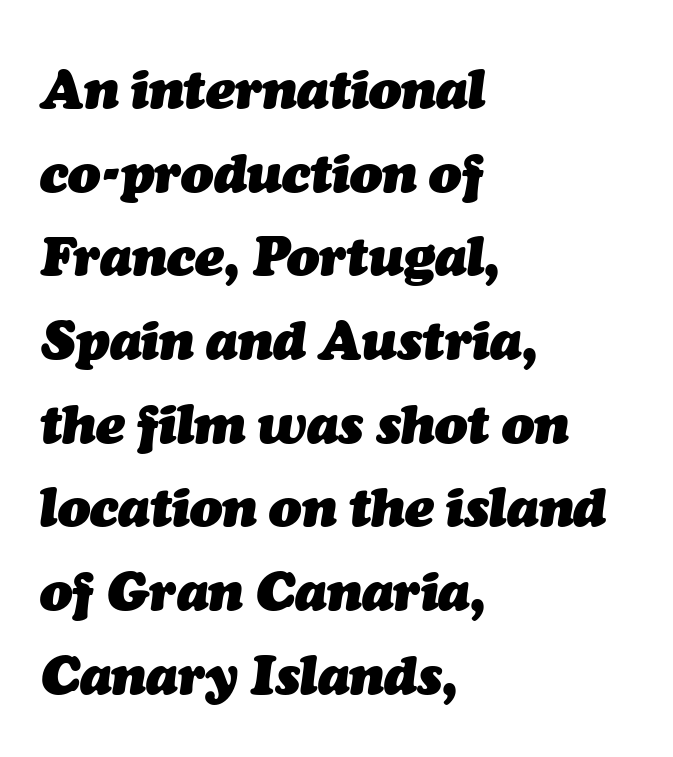
The image shows 54 px heavy type, italic (leaning right); set left-aligned, normal line spacing (1.55x), normal letter spacing, not underlined; medium stroke contrast and a medium x-height.
